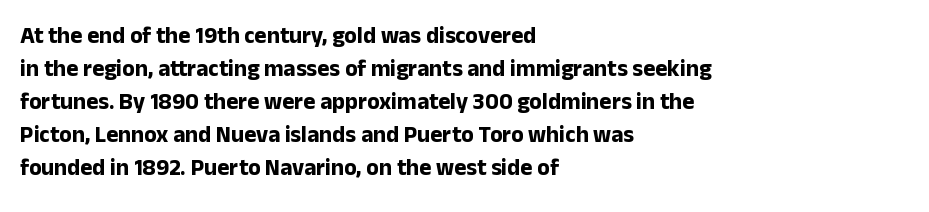
Q: Is the text bold? A: Yes.
Q: Is the text italic (slanted)? A: No, it is upright.
Q: Is the text underlined? A: No.
Q: How is the paragraph aligned? A: Left-aligned.
Q: Is the spacing between letters normal or unusually wide? A: Normal.
Q: Is the spacing between lines tight, normal or loose? A: Normal.
